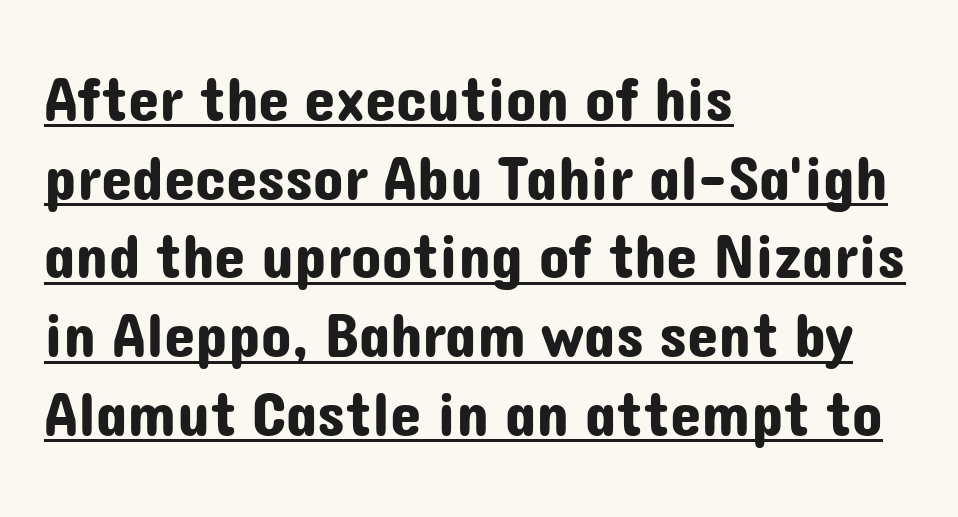
Q: Is the text italic (slanted)? A: No, it is upright.
Q: Is the typeface a serif or a sans-serif typeface? A: Sans-serif.
Q: Is the text underlined? A: Yes.
Q: How is the paragraph aligned? A: Left-aligned.
Q: Is the spacing between letters normal or unusually wide? A: Normal.
Q: Is the spacing between lines tight, normal or loose? A: Normal.
Q: Width (condensed, normal, or wide)? A: Normal.
Q: Stroke contrast? A: Low.
Q: x-height? A: Medium.
Q: Monospaced? A: No.
